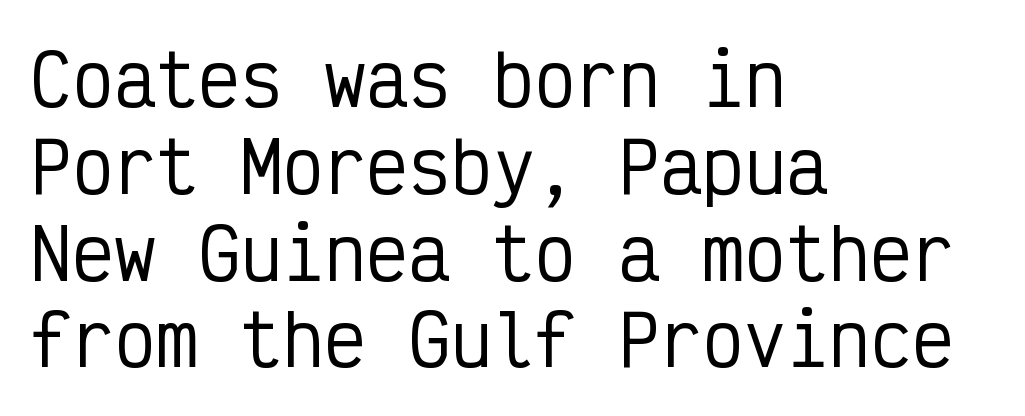
{"serif": "no", "italic": "no", "width": "condensed", "stroke_contrast": "low", "x_height": "medium", "monospaced": "yes", "underline": "no", "align": "left", "line_spacing_ratio": 1.24, "letter_spacing": "normal", "letter_spacing_em": 0.0, "glyph_px": 70}
